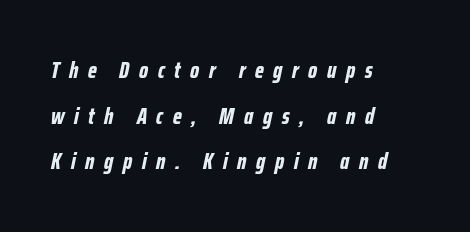
The image shows 23 px bold type, italic (leaning right); set left-aligned, loose line spacing (1.98x), unusually wide letter spacing (+0.42 em), not underlined.
